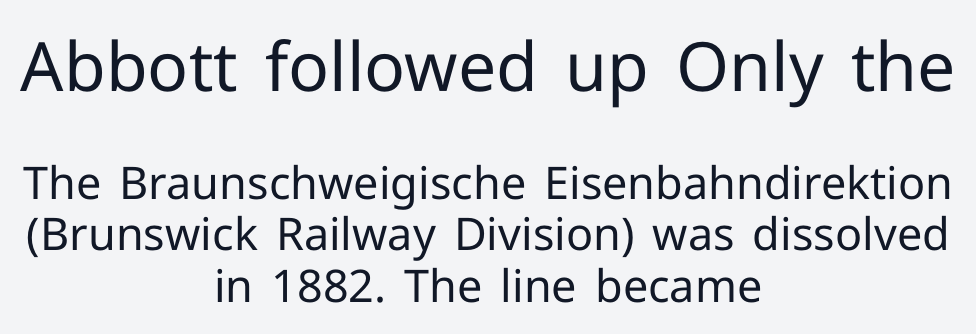
{"serif": "no", "italic": "no", "bold": "no", "weight": "regular", "width": "normal", "stroke_contrast": "low", "x_height": "medium", "monospaced": "no", "underline": "no", "align": "center", "line_spacing": "tight", "line_spacing_ratio": 1.14, "letter_spacing": "normal", "letter_spacing_em": 0.0, "larger_block": "first", "size_ratio": 1.51, "glyph_px": 68}
